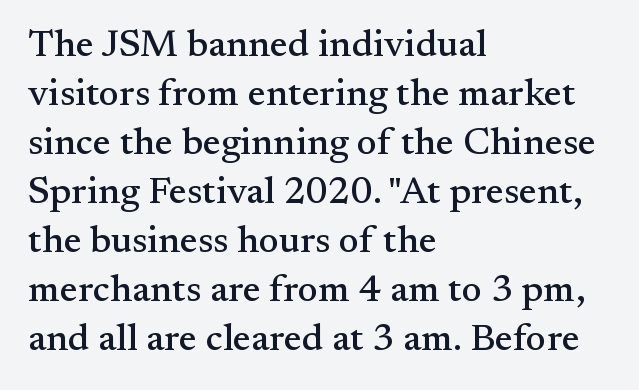
{"serif": "yes", "italic": "no", "width": "normal", "stroke_contrast": "medium", "x_height": "small", "monospaced": "no", "underline": "no", "align": "left", "line_spacing": "normal", "line_spacing_ratio": 1.29, "letter_spacing": "normal", "letter_spacing_em": 0.0, "glyph_px": 38}
